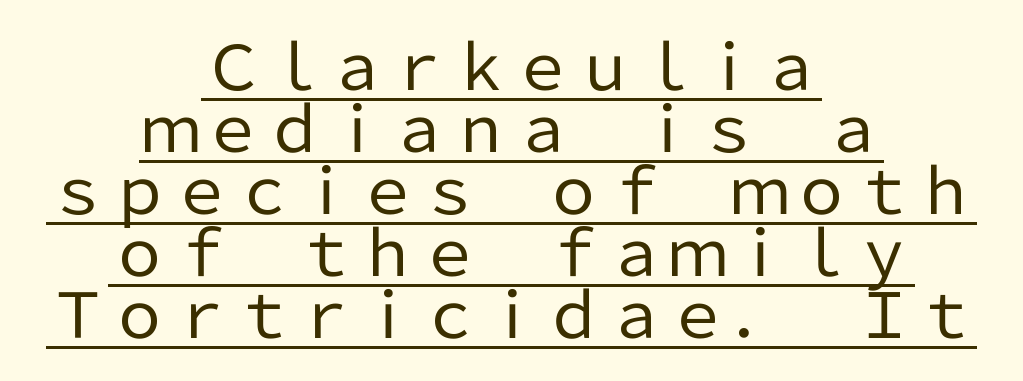
The image shows 62 px regular-weight sans-serif type, upright; set centered, tight line spacing (1.0x), normal letter spacing, underlined; low stroke contrast and a medium x-height.
